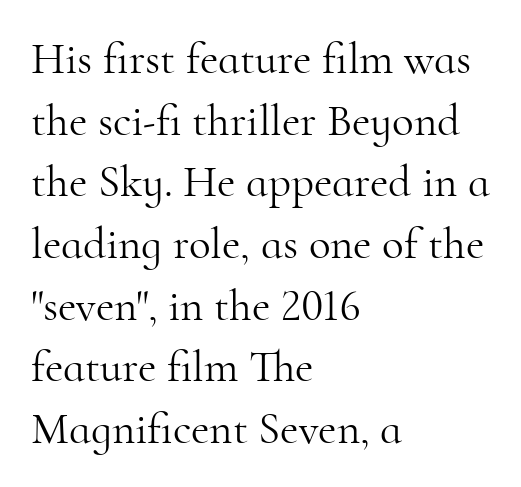
The image shows 45 px light serif type, upright; set left-aligned, normal line spacing (1.37x), normal letter spacing, not underlined; high stroke contrast and a small x-height.
